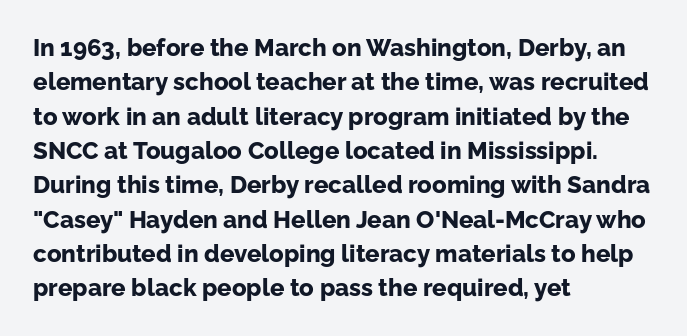
Q: Is the text bold? A: Yes.
Q: Is the text italic (slanted)? A: No, it is upright.
Q: Is the text underlined? A: No.
Q: How is the paragraph aligned? A: Left-aligned.
Q: Is the spacing between letters normal or unusually wide? A: Normal.
Q: Is the spacing between lines tight, normal or loose? A: Normal.
